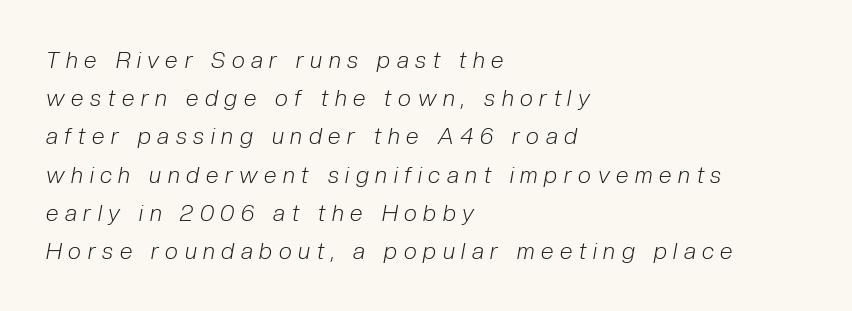
The image shows 23 px text type, italic (leaning right); set left-aligned, normal line spacing (1.66x), unusually wide letter spacing (+0.29 em), not underlined.
